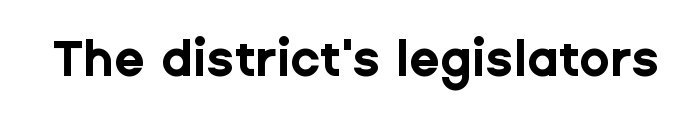
{"serif": "no", "italic": "no", "bold": "yes", "weight": "bold", "width": "normal", "stroke_contrast": "low", "x_height": "medium", "monospaced": "no", "underline": "no", "letter_spacing": "normal", "letter_spacing_em": 0.0, "glyph_px": 50}
